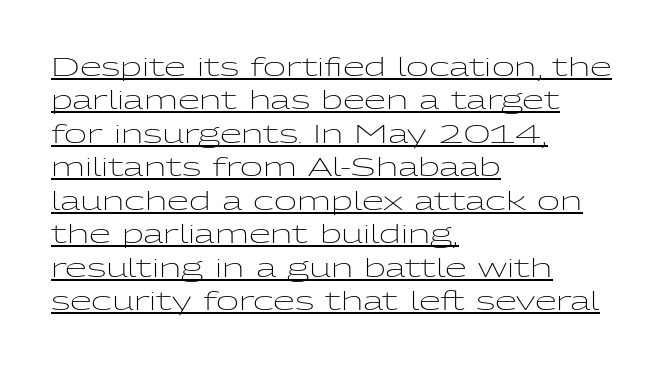
Q: Is the text bold? A: No.
Q: Is the text italic (slanted)? A: No, it is upright.
Q: Is the text underlined? A: Yes.
Q: How is the paragraph aligned? A: Left-aligned.
Q: Is the spacing between letters normal or unusually wide? A: Normal.
Q: Is the spacing between lines tight, normal or loose? A: Normal.
